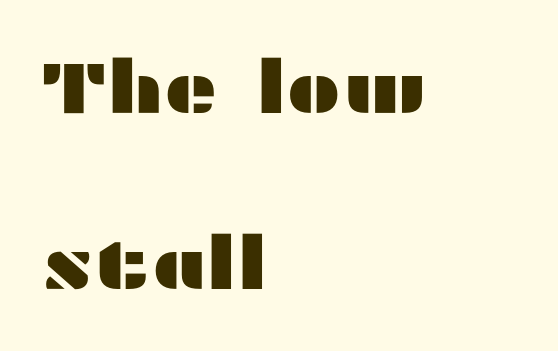
Q: Is the text italic (slanted)? A: No, it is upright.
Q: Is the typeface a serif or a sans-serif typeface? A: Sans-serif.
Q: Is the text underlined? A: No.
Q: How is the paragraph aligned? A: Left-aligned.
Q: Is the spacing between letters normal or unusually wide? A: Normal.
Q: Is the spacing between lines tight, normal or loose? A: Loose.
Q: Width (condensed, normal, or wide)? A: Wide.
Q: Stroke contrast? A: Medium.
Q: x-height? A: Medium.
Q: Monospaced? A: No.
